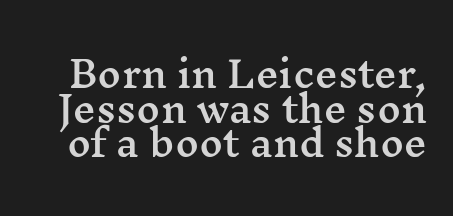
The glyphs are unaccompanied by any horizontal stroke below them. The letters advance in unequal steps, a hallmark of proportional type. Tracking value appears to be zero — textbook default spacing. I'd call this a serif setting — the letters wear small feet. Summary of vertical rhythm: compact, with narrow interline spacing.
